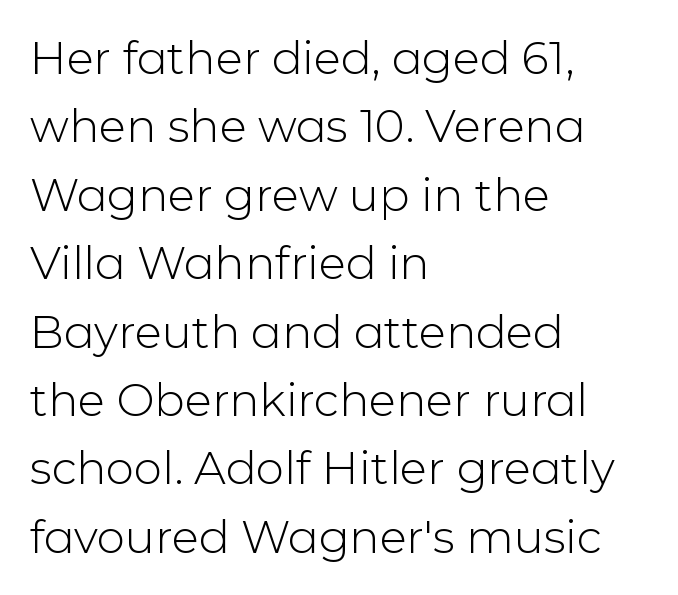
The area under the type is left untouched. A typesetter would call this leading conventional body-copy spacing. Where is the straight margin? On the left. What stands out about the letter spacing? Nothing — it is the standard amount. To sum up the face: it is a sans, with no serifs. Do the letters lean? They stand straight.
